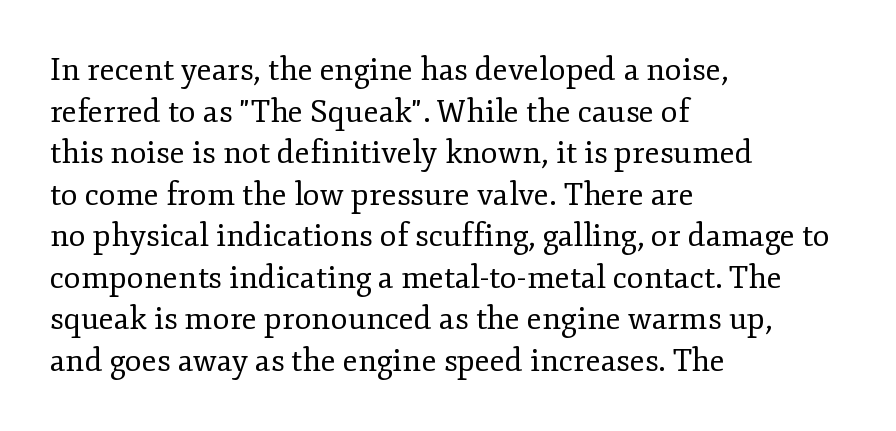
Q: Is the text bold? A: No.
Q: Is the text italic (slanted)? A: No, it is upright.
Q: Is the typeface a serif or a sans-serif typeface? A: Serif.
Q: Is the text underlined? A: No.
Q: How is the paragraph aligned? A: Left-aligned.
Q: Is the spacing between letters normal or unusually wide? A: Normal.
Q: Is the spacing between lines tight, normal or loose? A: Normal.
Q: Width (condensed, normal, or wide)? A: Normal.
Q: Stroke contrast? A: Low.
Q: x-height? A: Small.
Q: Monospaced? A: No.
